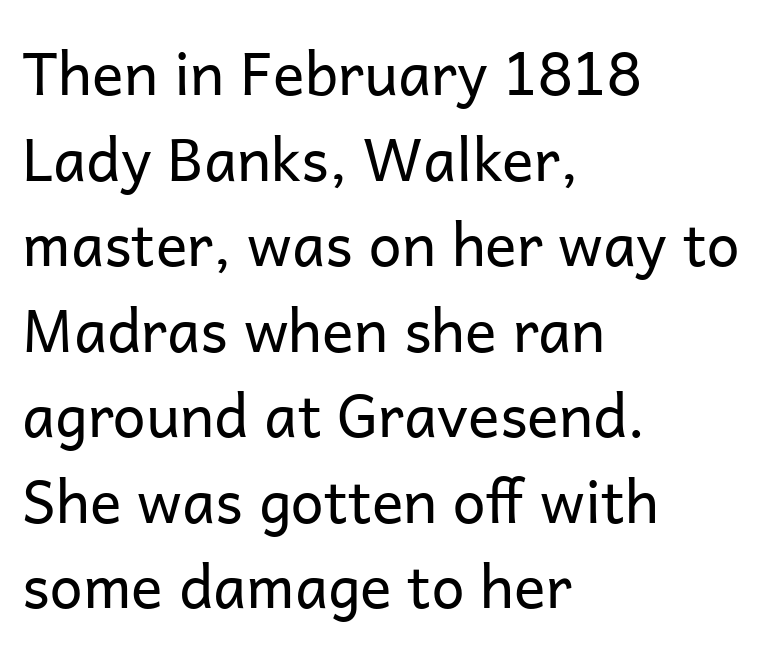
The image shows 59 px regular-weight sans-serif type, upright; set left-aligned, normal line spacing (1.45x), normal letter spacing, not underlined; low stroke contrast and a medium x-height.
